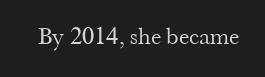
Only glyphs here, with clear space below each row. Notice how the stems are strictly vertical — no italics here. Between one letter and the next there's only the usual sliver of space. Is this a heavy cut? Hardly; it is regular or lighter.
